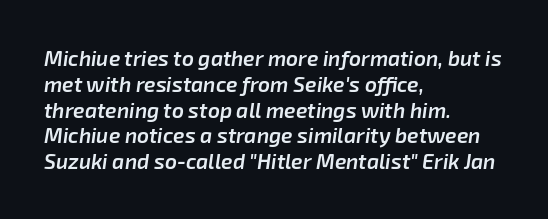
{"italic": "yes", "lean": "right", "slant_degrees": 8, "bold": "semi", "underline": "no", "align": "left", "line_spacing_ratio": 1.23, "letter_spacing": "normal", "letter_spacing_em": 0.0, "glyph_px": 21}
